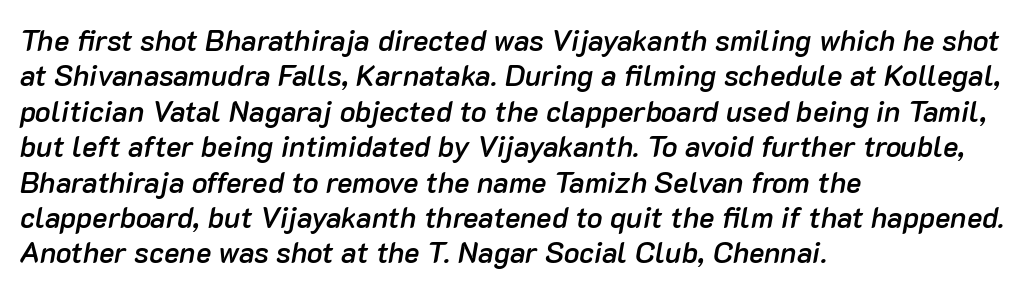
The image shows 29 px semibold type, italic (leaning right); set left-aligned, line spacing 1.22x, normal letter spacing, not underlined; low stroke contrast and a medium x-height.
